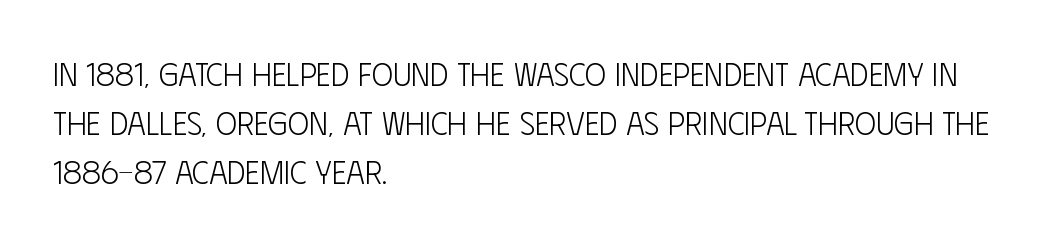
Q: Is the text bold? A: No.
Q: Is the text italic (slanted)? A: No, it is upright.
Q: Is the typeface a serif or a sans-serif typeface? A: Sans-serif.
Q: Is the text underlined? A: No.
Q: How is the paragraph aligned? A: Left-aligned.
Q: Is the spacing between letters normal or unusually wide? A: Normal.
Q: Is the spacing between lines tight, normal or loose? A: Normal.
Q: Width (condensed, normal, or wide)? A: Condensed.
Q: Stroke contrast? A: Low.
Q: x-height? A: Large.
Q: Monospaced? A: No.
